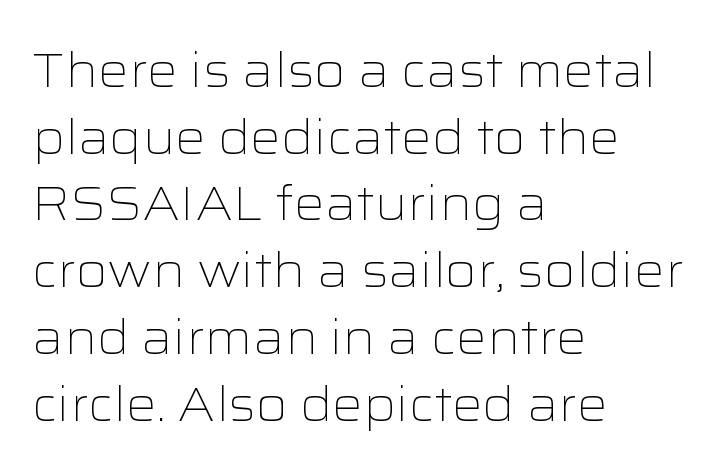
Q: Is the text bold? A: No.
Q: Is the text italic (slanted)? A: No, it is upright.
Q: Is the typeface a serif or a sans-serif typeface? A: Sans-serif.
Q: Is the text underlined? A: No.
Q: How is the paragraph aligned? A: Left-aligned.
Q: Is the spacing between letters normal or unusually wide? A: Normal.
Q: Is the spacing between lines tight, normal or loose? A: Normal.
Q: Width (condensed, normal, or wide)? A: Wide.
Q: Stroke contrast? A: Low.
Q: x-height? A: Medium.
Q: Monospaced? A: No.
